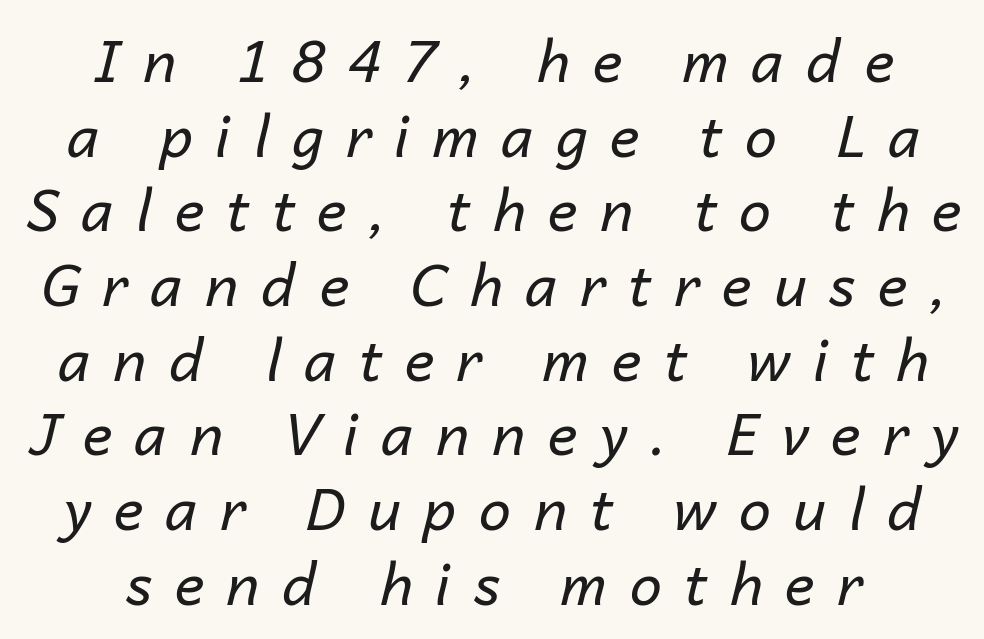
{"italic": "yes", "lean": "right", "slant_degrees": 14, "bold": "no", "weight": "regular", "width": "normal", "stroke_contrast": "low", "x_height": "medium", "monospaced": "no", "underline": "no", "align": "center", "line_spacing": "normal", "line_spacing_ratio": 1.31, "letter_spacing": "wide", "letter_spacing_em": 0.4, "glyph_px": 57}
